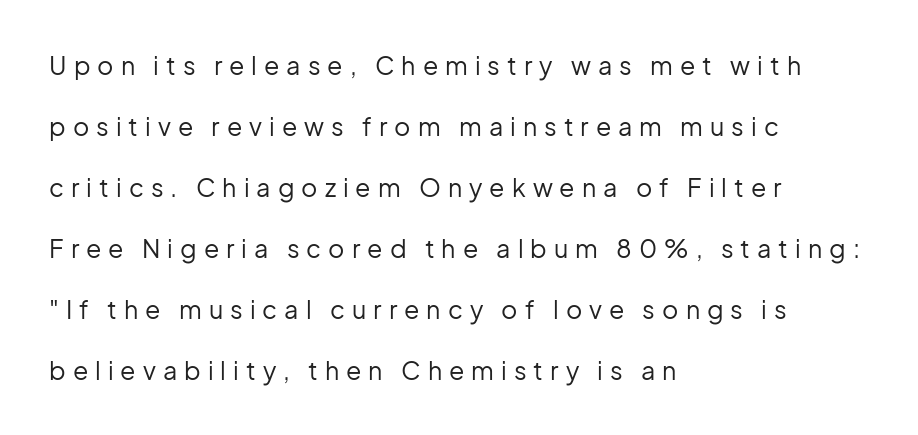
Weight: in the light-to-regular range. Honestly, the letter spacing is so wide it's the main thing you notice. Upright lettering throughout. One glance says open: line gaps are wider than usual. Descenders are the only things crossing below the line.
